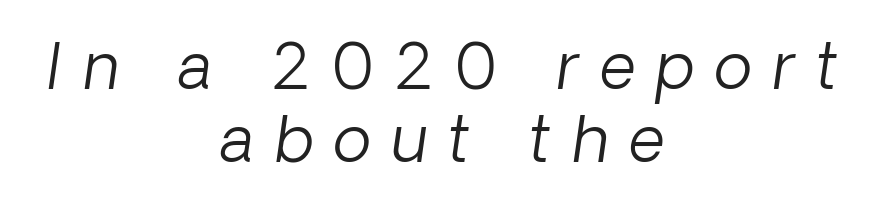
The image shows 63 px light sans-serif type; set centered, line spacing 1.16x, unusually wide letter spacing (+0.34 em), not underlined; low stroke contrast and a medium x-height.
